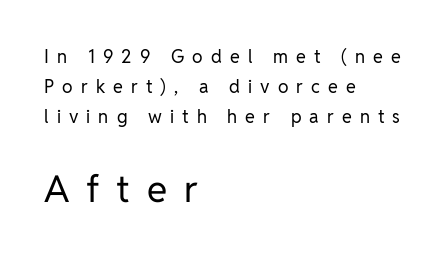
Q: Is the text bold? A: No.
Q: Is the text italic (slanted)? A: No, it is upright.
Q: Is the typeface a serif or a sans-serif typeface? A: Sans-serif.
Q: Is the text underlined? A: No.
Q: How is the paragraph aligned? A: Left-aligned.
Q: Is the spacing between letters normal or unusually wide? A: Unusually wide.
Q: Is the spacing between lines tight, normal or loose? A: Normal.
Q: Which block of text is set in a larger size, the first (top) or the second (bottom)? A: The second (bottom) one.
Q: Width (condensed, normal, or wide)? A: Normal.
Q: Stroke contrast? A: Low.
Q: x-height? A: Medium.
Q: Monospaced? A: No.
